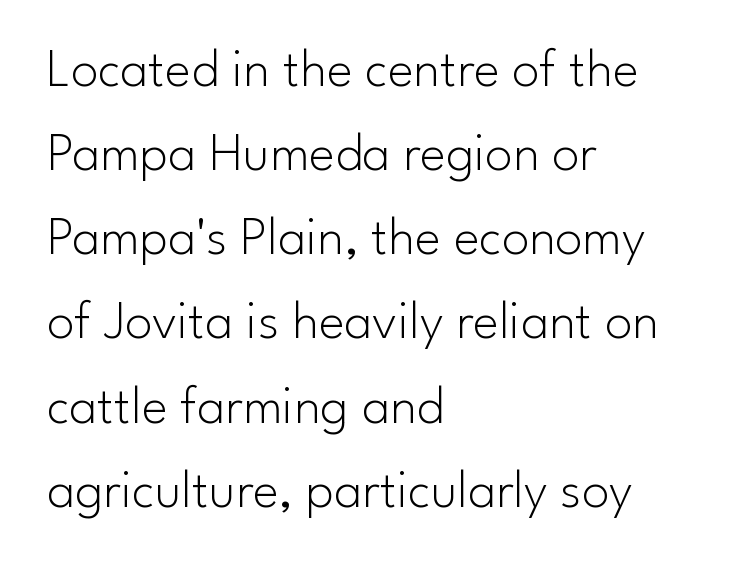
Weight class: somewhere from thin through regular. Vertically, the passage feels balanced, rows spaced as you'd expect. The passage shown has conventional tracking throughout. Compared with a centered layout, this one pins lines to the left instead.
